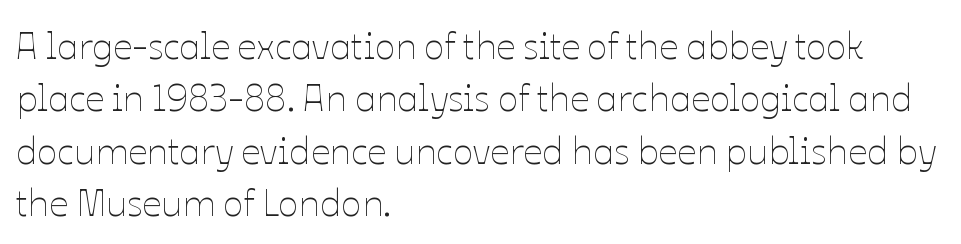
The image shows 38 px thin type, upright; set left-aligned, normal line spacing (1.38x), normal letter spacing, not underlined; low stroke contrast and a medium x-height.
